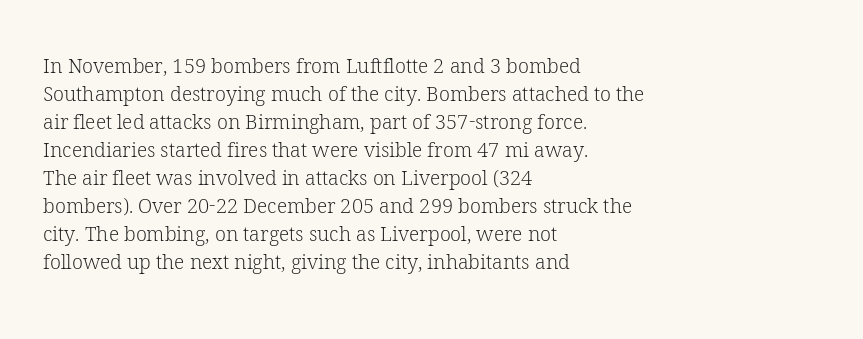
Q: Is the text bold? A: No.
Q: Is the text italic (slanted)? A: No, it is upright.
Q: Is the text underlined? A: No.
Q: How is the paragraph aligned? A: Left-aligned.
Q: Is the spacing between letters normal or unusually wide? A: Normal.
Q: Is the spacing between lines tight, normal or loose? A: Normal.
